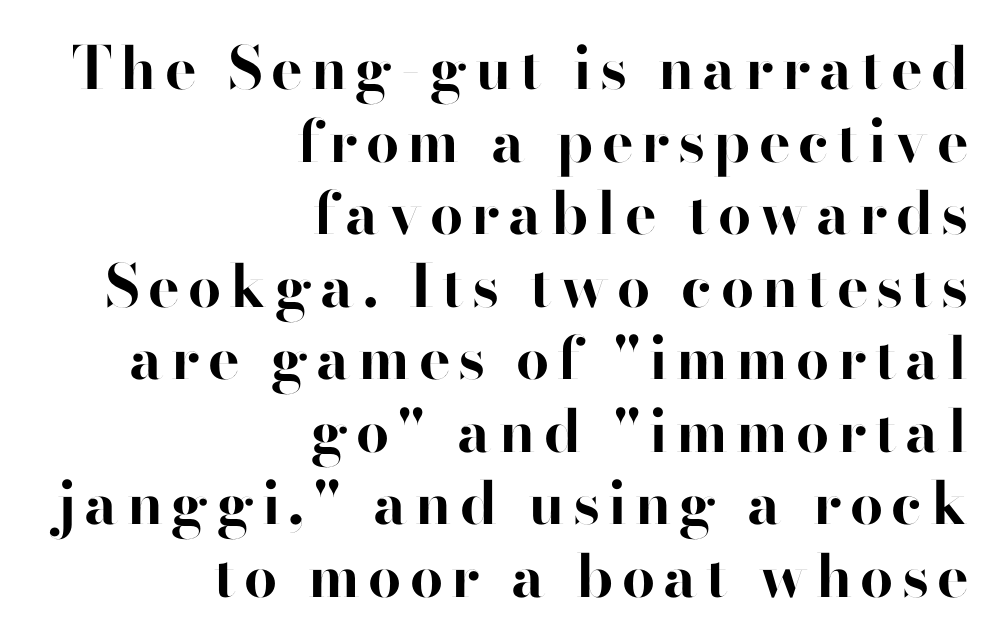
Proportional: the letters do not fall into vertical columns. The space directly below the letters is spotless. The typeface chosen for these lines omits serifs. Teacher's note: observe the even right margin — that is flush-right alignment. The rendering uses a bold face; every stroke is thick and dark.
